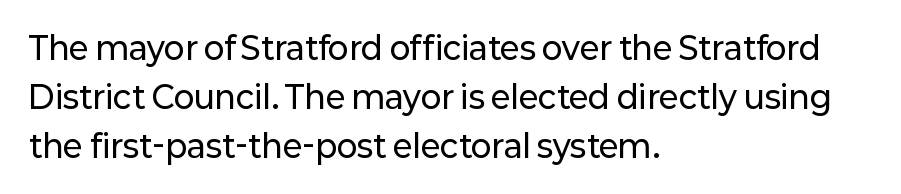
The image shows 31 px sans-serif type, upright; set left-aligned, normal line spacing (1.58x), normal letter spacing, not underlined; low stroke contrast and a medium x-height.
